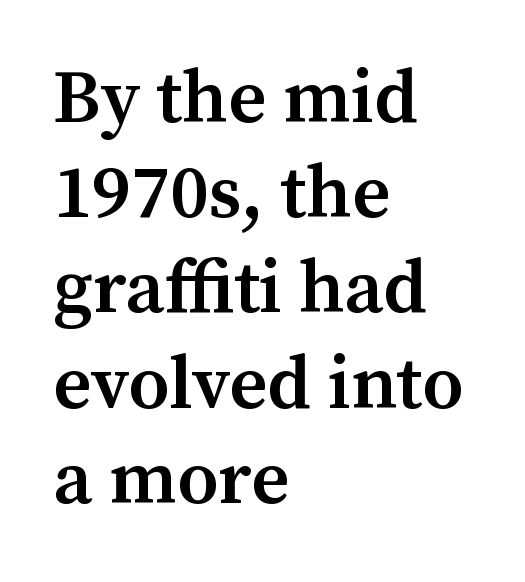
Q: Is the text bold? A: Semi-bold.
Q: Is the text italic (slanted)? A: No, it is upright.
Q: Is the typeface a serif or a sans-serif typeface? A: Serif.
Q: Is the text underlined? A: No.
Q: How is the paragraph aligned? A: Left-aligned.
Q: Is the spacing between letters normal or unusually wide? A: Normal.
Q: Is the spacing between lines tight, normal or loose? A: Normal.
Q: Width (condensed, normal, or wide)? A: Normal.
Q: Stroke contrast? A: Medium.
Q: x-height? A: Medium.
Q: Monospaced? A: No.
